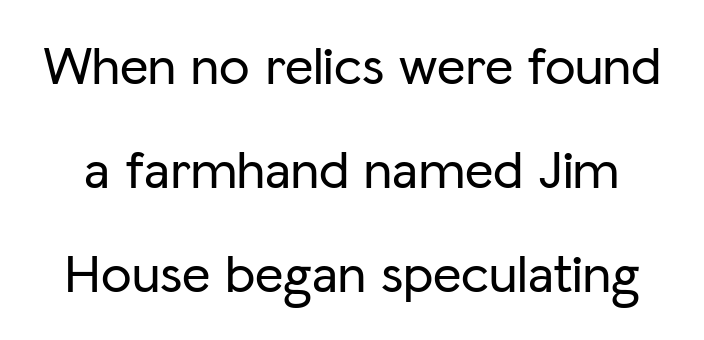
Q: Is the text italic (slanted)? A: No, it is upright.
Q: Is the typeface a serif or a sans-serif typeface? A: Sans-serif.
Q: Is the text underlined? A: No.
Q: Is the spacing between letters normal or unusually wide? A: Normal.
Q: Width (condensed, normal, or wide)? A: Normal.
Q: Stroke contrast? A: Low.
Q: x-height? A: Medium.
Q: Monospaced? A: No.
